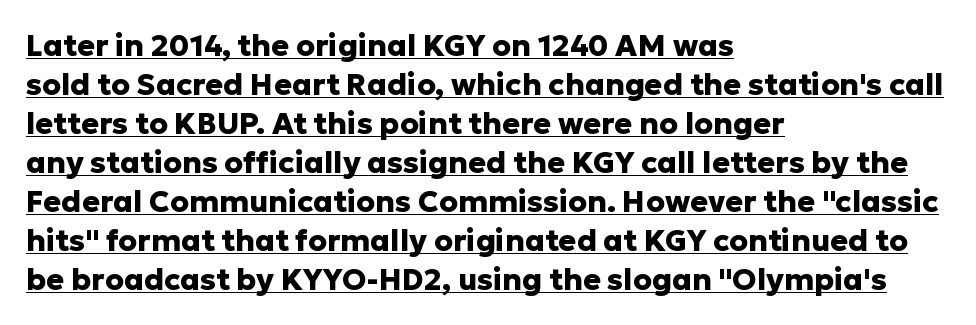
The image shows 30 px heavy sans-serif type, upright; set left-aligned, normal line spacing (1.3x), normal letter spacing, underlined; low stroke contrast and a medium x-height.
